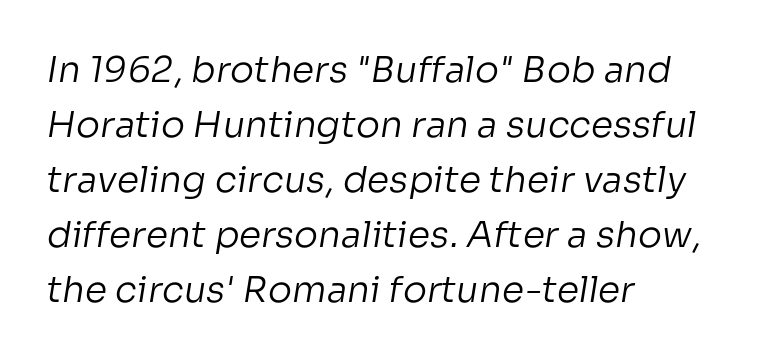
Q: Is the text bold? A: No.
Q: Is the typeface a serif or a sans-serif typeface? A: Sans-serif.
Q: Is the text underlined? A: No.
Q: How is the paragraph aligned? A: Left-aligned.
Q: Is the spacing between letters normal or unusually wide? A: Normal.
Q: Is the spacing between lines tight, normal or loose? A: Normal.
Q: Width (condensed, normal, or wide)? A: Normal.
Q: Stroke contrast? A: Low.
Q: x-height? A: Medium.
Q: Monospaced? A: No.
